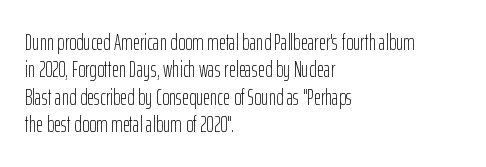
Rendered with straight, roman letterforms. Weight: not bold — regular or lighter. Words appear dense and cohesive because spacing is normal. Horizontal alignment here is leftward, the default for most running prose. A clean baseline with only descenders dipping below it.
